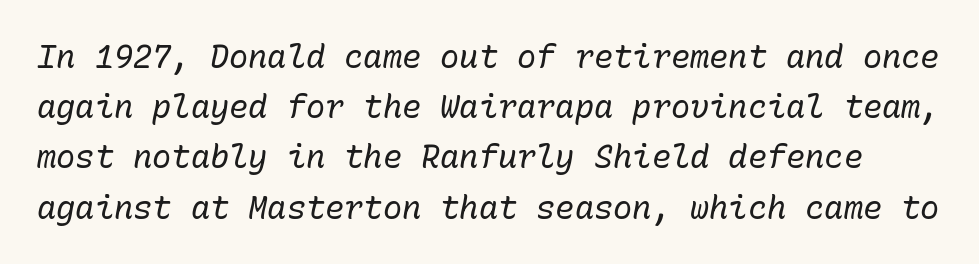
Weight: in the light-to-regular range. A normal amount of white space separates one row of letters from the next. Plain, unruled lines of type. Monospaced: the letters line up in strict vertical columns.
